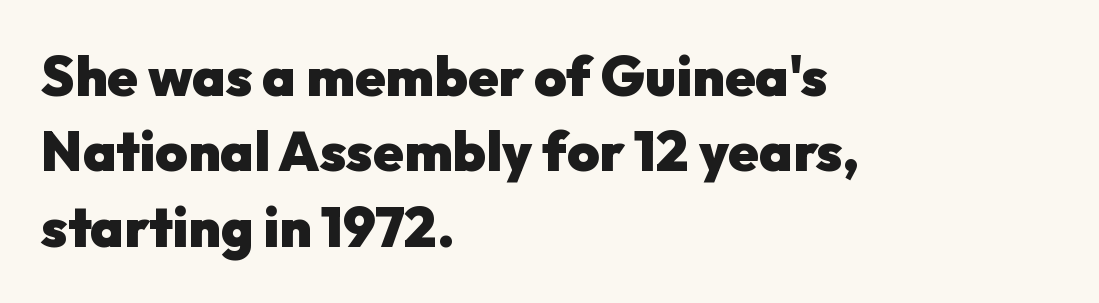
The rendering uses natural spacing where letterforms have individual widths. In terms of letterform style, serifs are entirely absent. Characters follow at the spacing the type designer built in. Summary of vertical rhythm: regular, with standard interline spacing. I'd describe the lettering as bold — thick and assertive. Layout note: lines flush left.
